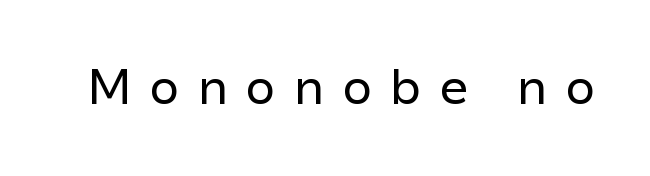
The image shows 49 px regular-weight sans-serif type, upright; set unusually wide letter spacing (+0.34 em), not underlined; low stroke contrast and a medium x-height.
